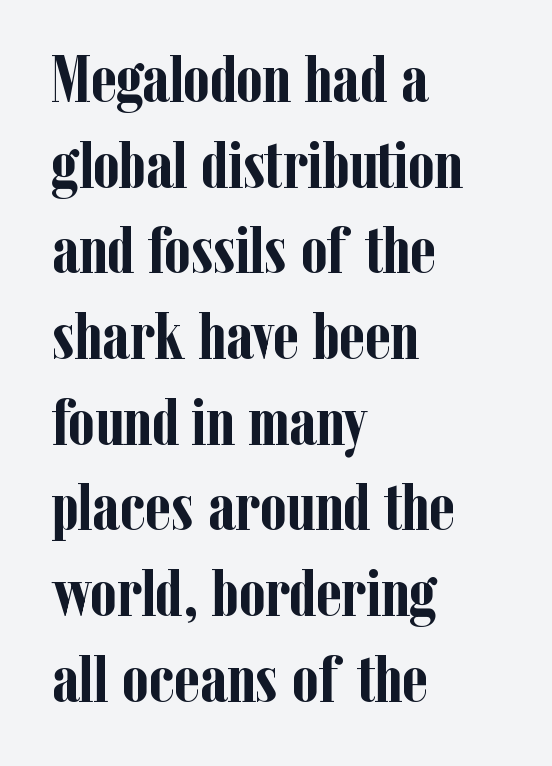
{"serif": "yes", "italic": "no", "bold": "yes", "weight": "semibold", "width": "condensed", "stroke_contrast": "low", "x_height": "medium", "monospaced": "no", "underline": "no", "align": "left", "line_spacing": "normal", "line_spacing_ratio": 1.26, "letter_spacing": "normal", "letter_spacing_em": 0.0, "glyph_px": 68}
